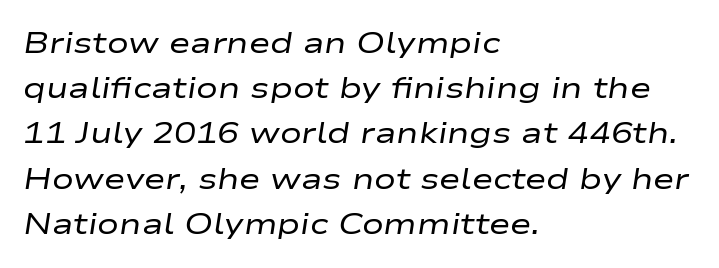
Q: Is the text bold? A: No.
Q: Is the text italic (slanted)? A: Yes, it leans right by about 9 degrees.
Q: Is the text underlined? A: No.
Q: How is the paragraph aligned? A: Left-aligned.
Q: Is the spacing between letters normal or unusually wide? A: Normal.
Q: Is the spacing between lines tight, normal or loose? A: Normal.
Q: Width (condensed, normal, or wide)? A: Wide.
Q: Stroke contrast? A: Low.
Q: x-height? A: Medium.
Q: Monospaced? A: No.
